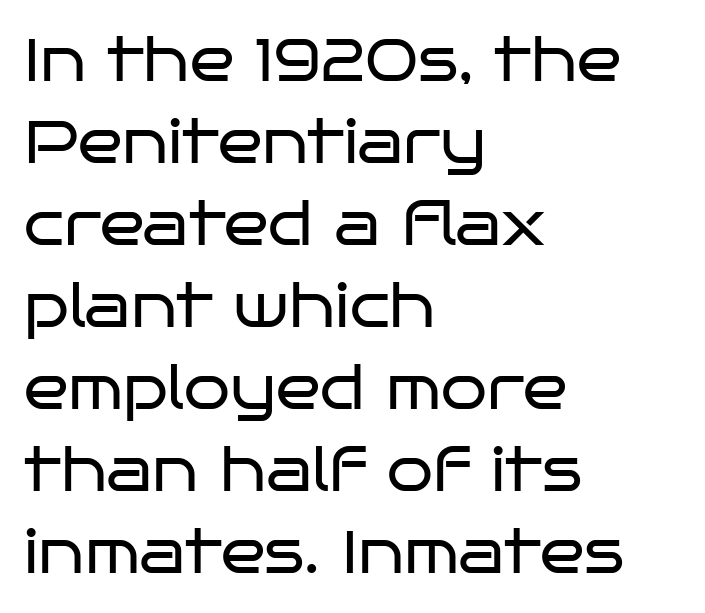
The image shows 59 px regular-weight, wide sans-serif type, upright; set left-aligned, normal line spacing (1.39x), normal letter spacing, not underlined; low stroke contrast and a large x-height.
